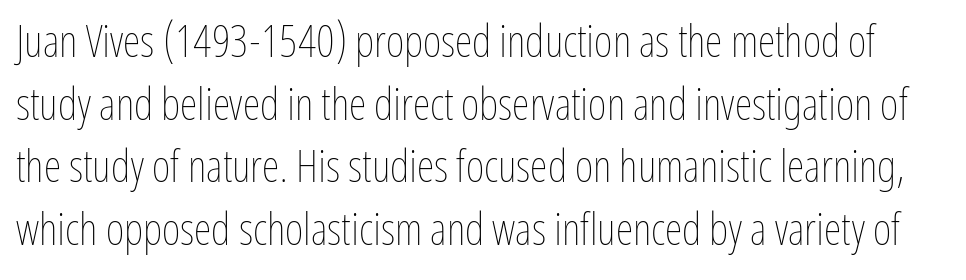
Q: Is the text bold? A: No.
Q: Is the text italic (slanted)? A: No, it is upright.
Q: Is the text underlined? A: No.
Q: Is the spacing between letters normal or unusually wide? A: Normal.
Q: Is the spacing between lines tight, normal or loose? A: Normal.
Q: Width (condensed, normal, or wide)? A: Condensed.
Q: Stroke contrast? A: Low.
Q: x-height? A: Medium.
Q: Monospaced? A: No.
